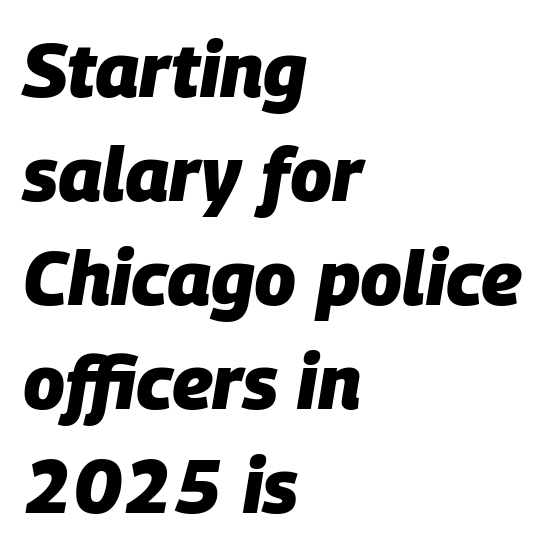
No word sits above an underline. What stands out about the letter spacing? Nothing — it is the standard amount. Characters are canted at an angle relative to the baseline's perpendicular. Compared with a centered layout, this one pins lines to the left instead. These lines are rendered in a variable-pitch font.
